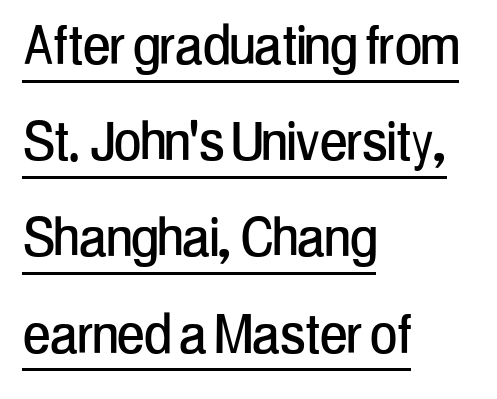
{"serif": "no", "italic": "no", "width": "condensed", "stroke_contrast": "low", "x_height": "medium", "monospaced": "no", "underline": "yes", "align": "left", "line_spacing": "normal", "line_spacing_ratio": 1.48, "letter_spacing": "normal", "letter_spacing_em": 0.0, "glyph_px": 65}
